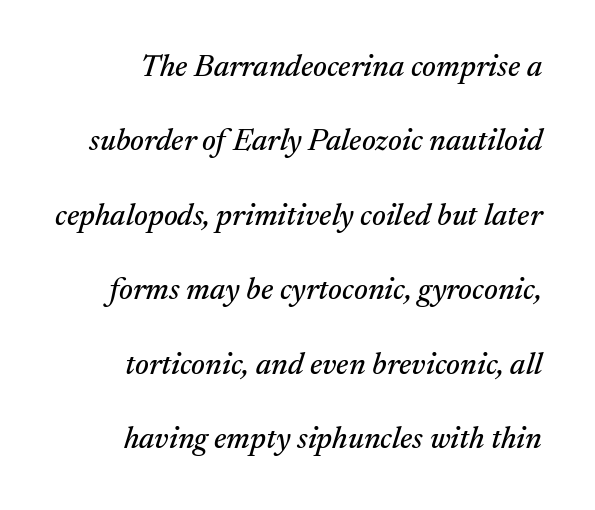
The image shows 31 px serif type, italic (leaning right); set loose line spacing (2.4x), normal letter spacing, not underlined; medium stroke contrast and a medium x-height.
